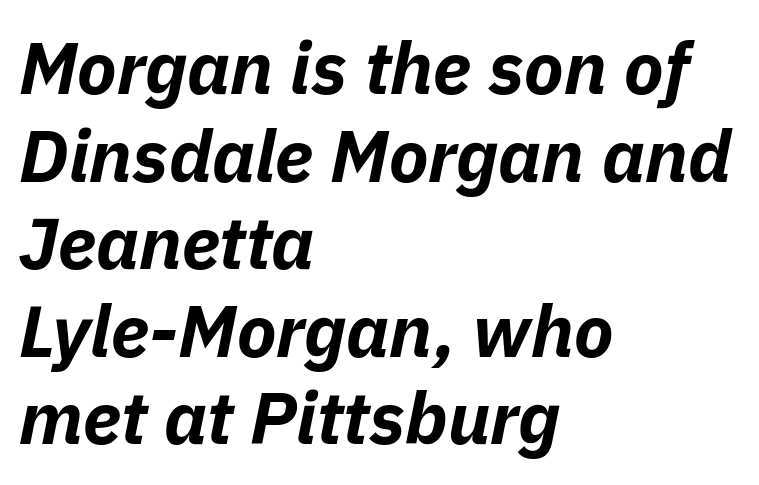
{"italic": "yes", "lean": "right", "slant_degrees": 11, "bold": "yes", "weight": "bold", "width": "normal", "stroke_contrast": "low", "x_height": "medium", "monospaced": "no", "underline": "no", "align": "left", "line_spacing_ratio": 1.2, "letter_spacing": "normal", "letter_spacing_em": 0.0, "glyph_px": 73}
